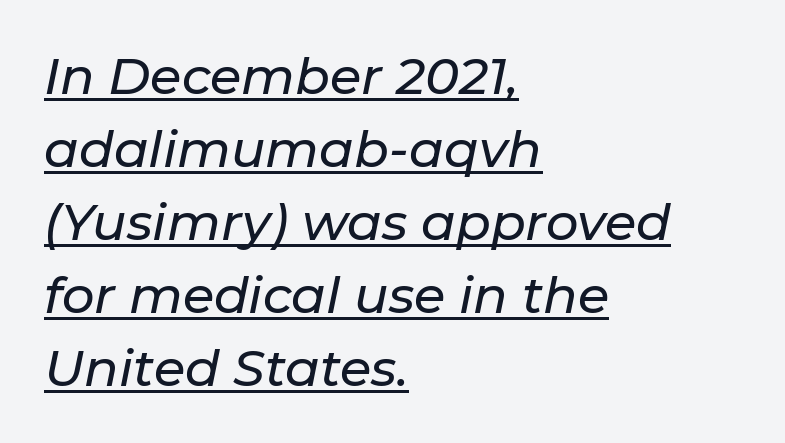
All the whitespace from short lines collects on the right. Summary of vertical rhythm: regular, with standard interline spacing. A typesetter would mark this as italic. Students, note that the glyphs here touch the page at normal intervals.
